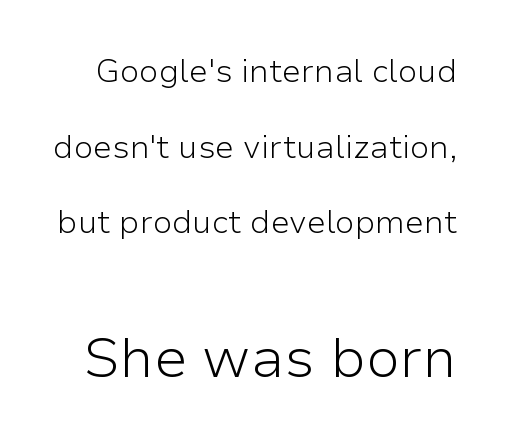
{"serif": "no", "italic": "no", "bold": "no", "weight": "light", "width": "normal", "stroke_contrast": "low", "x_height": "medium", "monospaced": "no", "underline": "no", "line_spacing": "loose", "line_spacing_ratio": 2.36, "letter_spacing": "normal", "letter_spacing_em": 0.0, "larger_block": "second", "size_ratio": 1.75, "glyph_px": 56}
